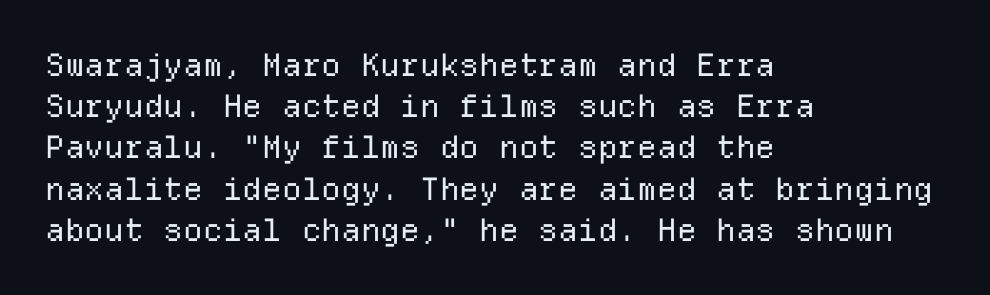
Is this a fixed-width face? Yes — each glyph sits in an identical cell. Reading down the column, the eye jumps a familiar distance to each next line. Examine the stroke ends and you'll find no serifs. The lines in this sample share a left origin and differ only in where they stop.
